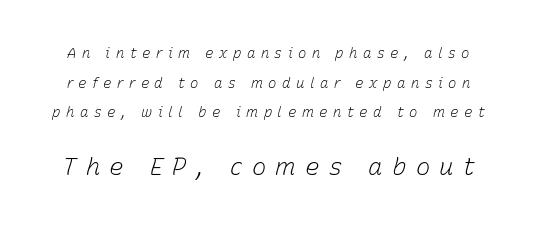
You get the small type first, then a jump to larger type. How would I describe the line gaps? Wide and relaxed. You can tell it's italic because the verticals aren't actually vertical. The gaps between neighbouring characters are conspicuously large. The space beneath each line is pristine and unruled. The face looks like a standard text weight, possibly lighter.
